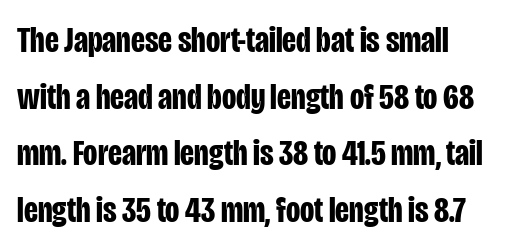
{"serif": "no", "italic": "no", "bold": "yes", "weight": "bold", "width": "condensed", "stroke_contrast": "low", "x_height": "large", "monospaced": "no", "underline": "no", "line_spacing": "normal", "line_spacing_ratio": 1.53, "letter_spacing": "normal", "letter_spacing_em": 0.0, "glyph_px": 37}
